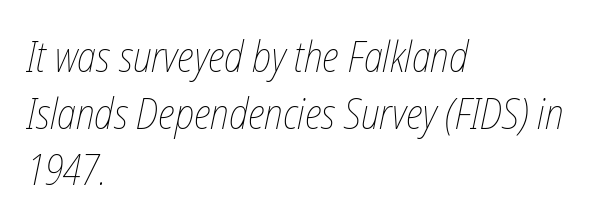
{"bold": "no", "weight": "thin", "width": "condensed", "stroke_contrast": "low", "x_height": "medium", "monospaced": "no", "underline": "no", "align": "left", "line_spacing": "normal", "line_spacing_ratio": 1.35, "letter_spacing": "normal", "letter_spacing_em": 0.0, "glyph_px": 42}
